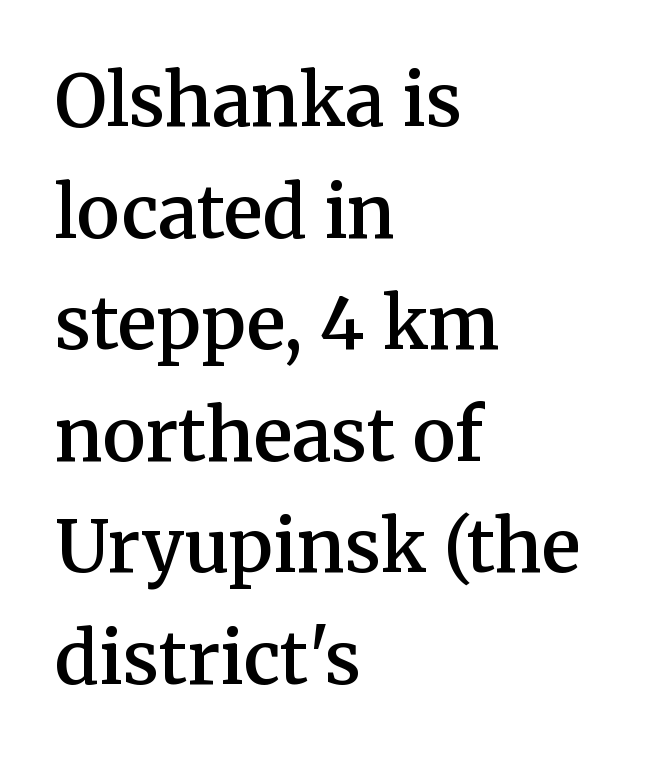
Q: Is the text bold? A: Semi-bold.
Q: Is the text italic (slanted)? A: No, it is upright.
Q: Is the typeface a serif or a sans-serif typeface? A: Serif.
Q: Is the text underlined? A: No.
Q: How is the paragraph aligned? A: Left-aligned.
Q: Is the spacing between letters normal or unusually wide? A: Normal.
Q: Is the spacing between lines tight, normal or loose? A: Normal.
Q: Width (condensed, normal, or wide)? A: Normal.
Q: Stroke contrast? A: Medium.
Q: x-height? A: Medium.
Q: Monospaced? A: No.
